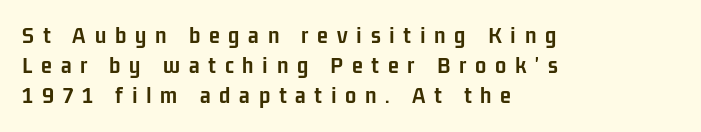
{"italic": "no", "bold": "yes", "underline": "no", "align": "left", "line_spacing_ratio": 1.2, "letter_spacing": "wide", "letter_spacing_em": 0.35, "glyph_px": 25}
